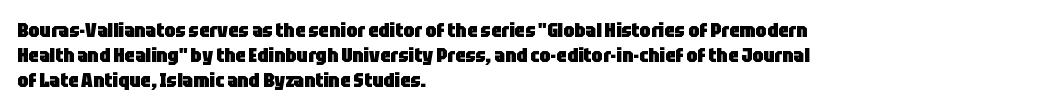
The space directly below the letters is spotless. This rendering uses left alignment, leaving the right contour irregular. The typography opts for an upright posture over an oblique one. Each word holds together tightly as a unit, with standard inter-letter gaps. Pretty heavy lettering here — definitely bold.
